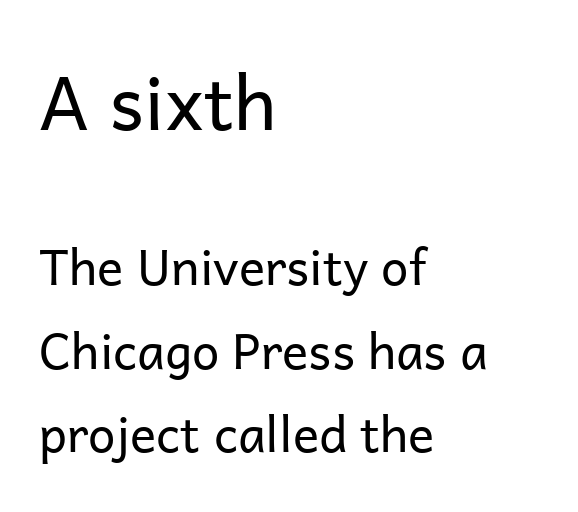
The image shows 74 px regular-weight sans-serif type, upright; set left-aligned, line spacing 1.71x, normal letter spacing, not underlined; the first (top) block is 1.51x larger; low stroke contrast and a medium x-height.
